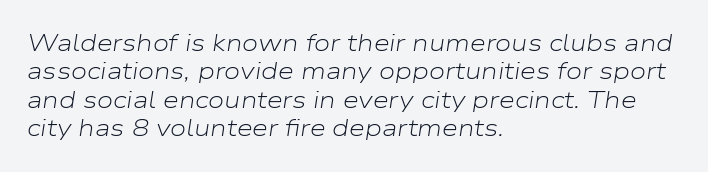
The image shows 23 px text type, italic (leaning right); set left-aligned, line spacing 1.23x, normal letter spacing, not underlined.
